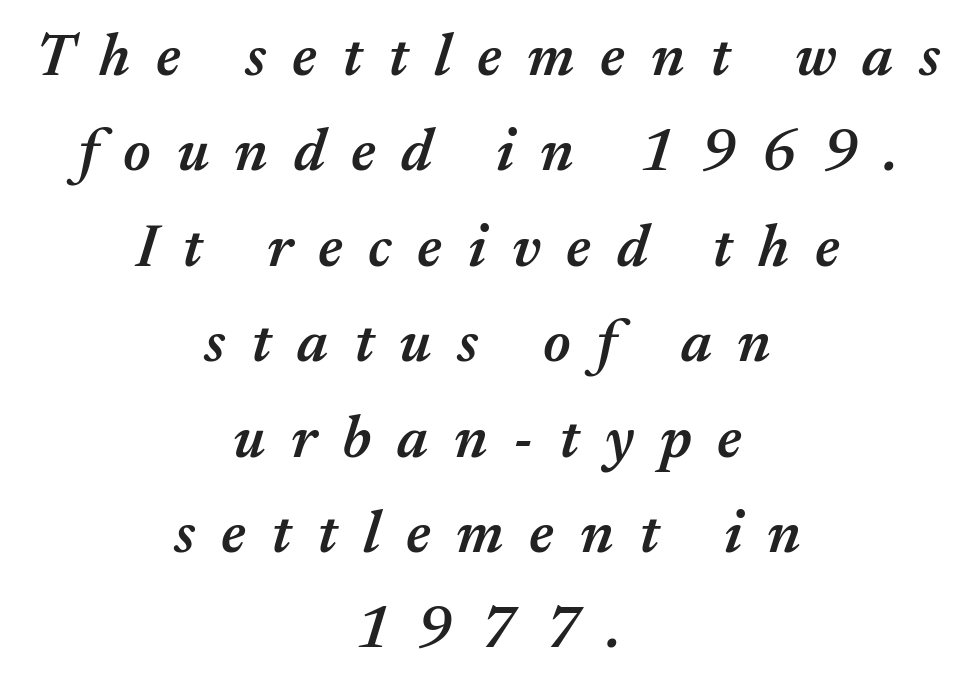
The image shows 60 px semibold type, italic (leaning right); set centered, normal line spacing (1.59x), unusually wide letter spacing (+0.43 em), not underlined; medium stroke contrast and a medium x-height.
